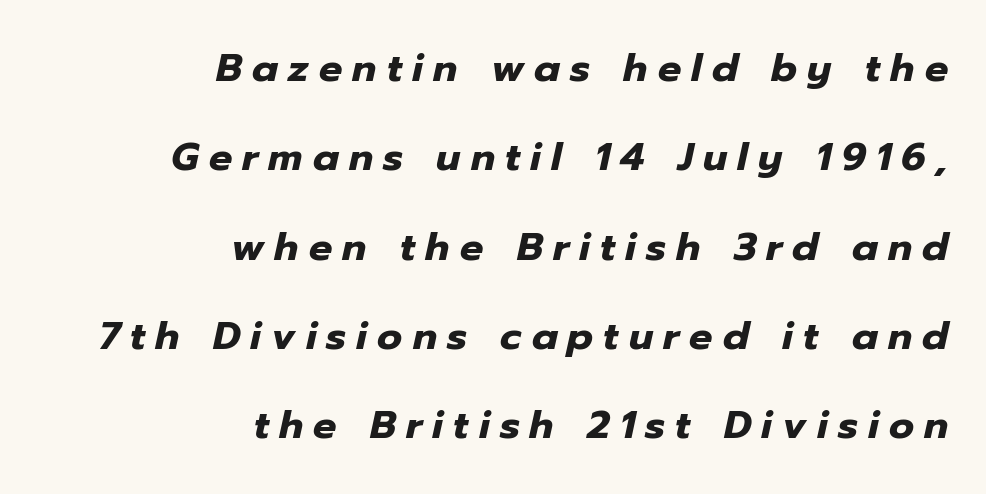
{"italic": "yes", "lean": "right", "slant_degrees": 12, "bold": "yes", "weight": "heavy", "width": "normal", "stroke_contrast": "low", "x_height": "medium", "monospaced": "no", "underline": "no", "align": "right", "line_spacing": "loose", "line_spacing_ratio": 2.29, "letter_spacing": "wide", "letter_spacing_em": 0.26, "glyph_px": 39}
